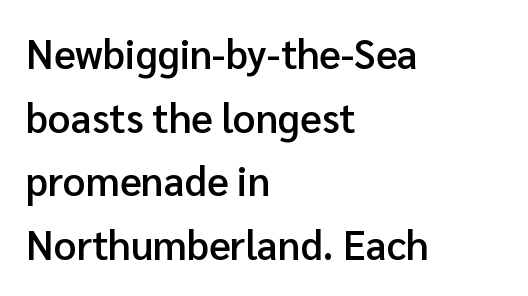
The text block is weighted toward the left margin, trailing off unevenly rightward. Whoever set this chose a conventional vertical rhythm. Descenders hang freely into open space. Does the weight exceed regular? Yes, but only to semibold. Looks like regular typesetting: each glyph gets only the width it needs.
